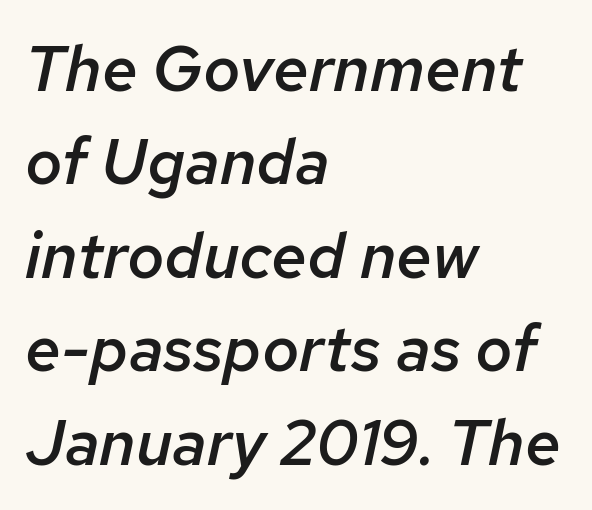
Q: Is the text bold? A: Semi-bold.
Q: Is the text italic (slanted)? A: Yes, it leans right by about 12 degrees.
Q: Is the text underlined? A: No.
Q: How is the paragraph aligned? A: Left-aligned.
Q: Is the spacing between letters normal or unusually wide? A: Normal.
Q: Is the spacing between lines tight, normal or loose? A: Normal.
Q: Width (condensed, normal, or wide)? A: Normal.
Q: Stroke contrast? A: Low.
Q: x-height? A: Medium.
Q: Monospaced? A: No.
